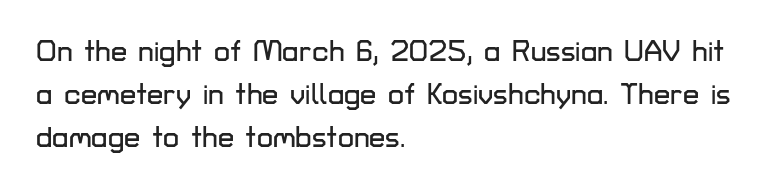
The text was rendered using a sans face with plain stroke endings. Every row of glyphs begins at an identical x-position on the left. Tracking here is standard; glyphs follow each other at the usual distance. Style check: upright.
